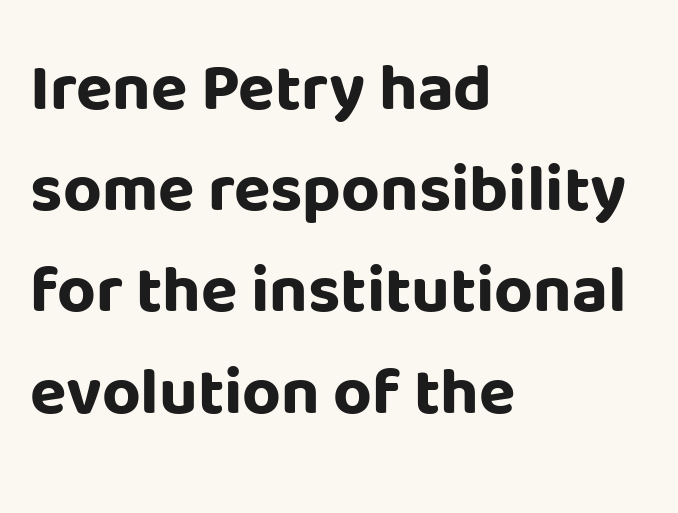
Q: Is the text bold? A: Yes.
Q: Is the text italic (slanted)? A: No, it is upright.
Q: Is the typeface a serif or a sans-serif typeface? A: Sans-serif.
Q: Is the text underlined? A: No.
Q: How is the paragraph aligned? A: Left-aligned.
Q: Is the spacing between letters normal or unusually wide? A: Normal.
Q: Is the spacing between lines tight, normal or loose? A: Normal.
Q: Width (condensed, normal, or wide)? A: Normal.
Q: Stroke contrast? A: Low.
Q: x-height? A: Large.
Q: Monospaced? A: No.
